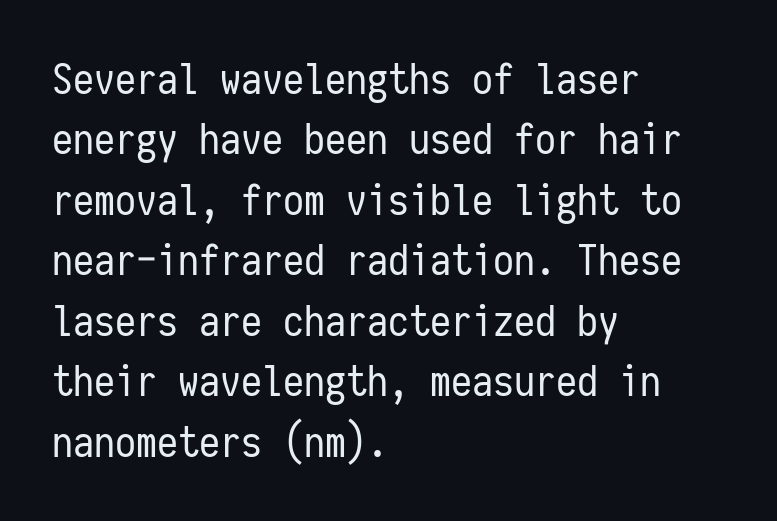
Q: Is the text bold? A: No.
Q: Is the text italic (slanted)? A: No, it is upright.
Q: Is the typeface a serif or a sans-serif typeface? A: Sans-serif.
Q: Is the text underlined? A: No.
Q: How is the paragraph aligned? A: Left-aligned.
Q: Is the spacing between letters normal or unusually wide? A: Normal.
Q: Is the spacing between lines tight, normal or loose? A: Normal.
Q: Width (condensed, normal, or wide)? A: Condensed.
Q: Stroke contrast? A: Low.
Q: x-height? A: Medium.
Q: Monospaced? A: Yes.
